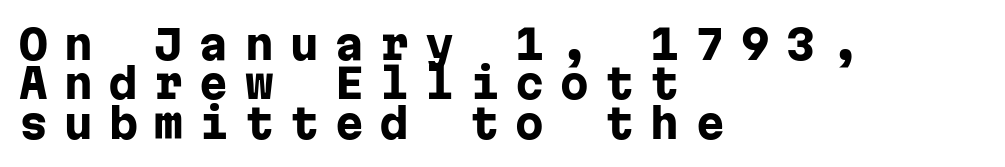
Q: Is the text bold? A: Yes.
Q: Is the text italic (slanted)? A: No, it is upright.
Q: Is the typeface a serif or a sans-serif typeface? A: Sans-serif.
Q: Is the text underlined? A: No.
Q: How is the paragraph aligned? A: Left-aligned.
Q: Is the spacing between letters normal or unusually wide? A: Unusually wide.
Q: Is the spacing between lines tight, normal or loose? A: Tight.
Q: Width (condensed, normal, or wide)? A: Normal.
Q: Stroke contrast? A: Low.
Q: x-height? A: Medium.
Q: Monospaced? A: Yes.
